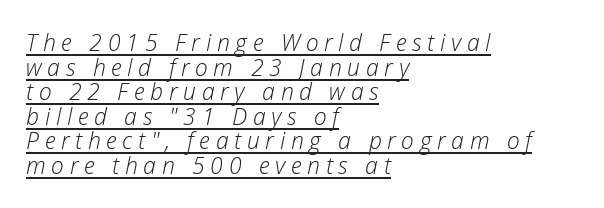
Q: Is the text bold? A: No.
Q: Is the text italic (slanted)? A: Yes, it leans right by about 12 degrees.
Q: Is the text underlined? A: Yes.
Q: How is the paragraph aligned? A: Left-aligned.
Q: Is the spacing between letters normal or unusually wide? A: Unusually wide.
Q: Is the spacing between lines tight, normal or loose? A: Tight.
